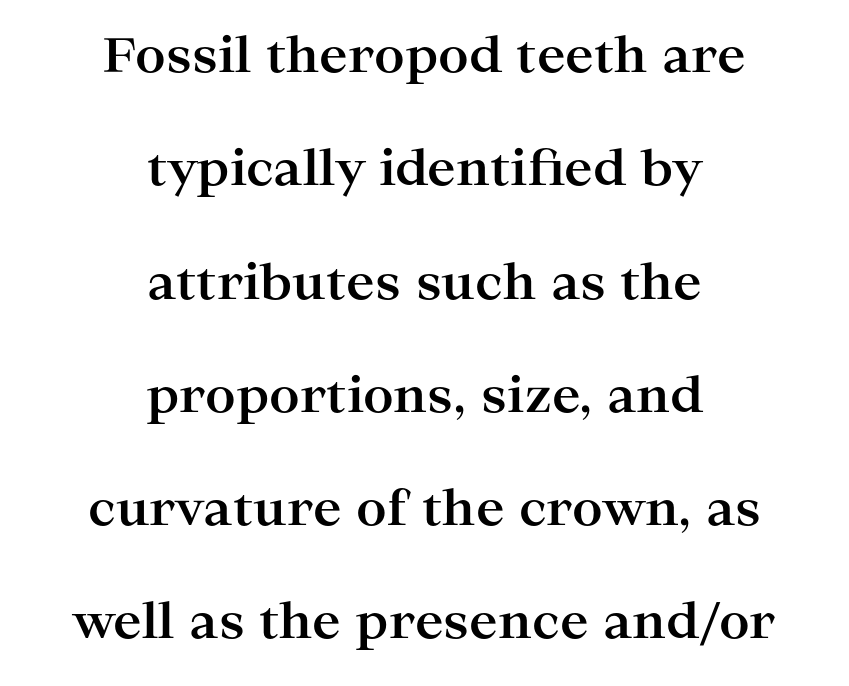
{"serif": "yes", "italic": "no", "bold": "yes", "weight": "bold", "width": "wide", "stroke_contrast": "high", "x_height": "medium", "monospaced": "no", "underline": "no", "align": "center", "line_spacing": "loose", "line_spacing_ratio": 2.36, "letter_spacing": "normal", "letter_spacing_em": 0.0, "glyph_px": 48}
